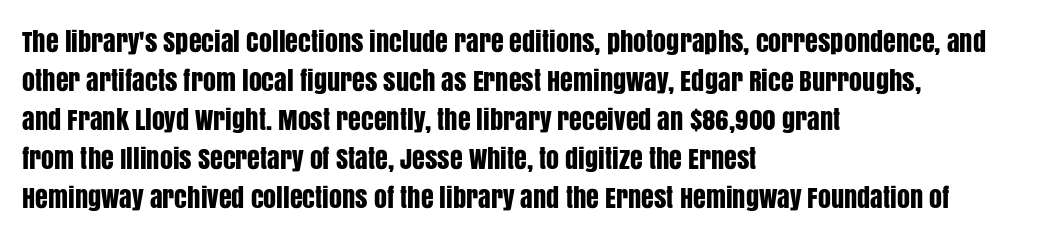
Q: Is the text italic (slanted)? A: No, it is upright.
Q: Is the text underlined? A: No.
Q: How is the paragraph aligned? A: Left-aligned.
Q: Is the spacing between letters normal or unusually wide? A: Normal.
Q: Is the spacing between lines tight, normal or loose? A: Normal.
